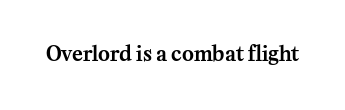
These lines keep a tight, regular rhythm from letter to letter. Unmarked baselines from the first word to the last. Italic: no, the glyphs are upright roman.
